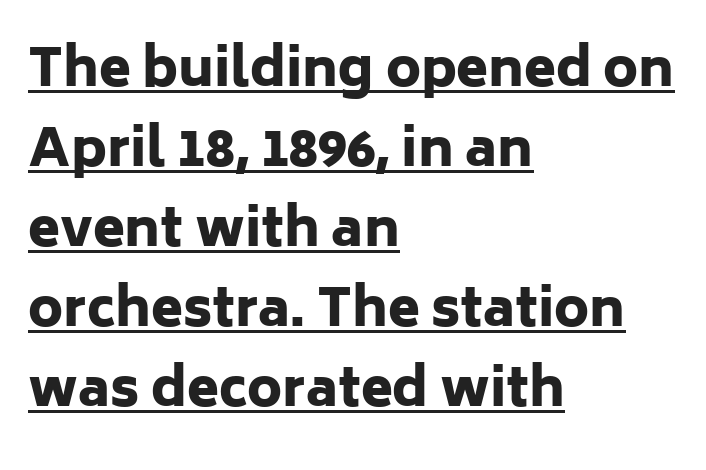
Q: Is the text bold? A: Yes.
Q: Is the text italic (slanted)? A: No, it is upright.
Q: Is the typeface a serif or a sans-serif typeface? A: Sans-serif.
Q: Is the text underlined? A: Yes.
Q: How is the paragraph aligned? A: Left-aligned.
Q: Is the spacing between letters normal or unusually wide? A: Normal.
Q: Is the spacing between lines tight, normal or loose? A: Normal.
Q: Width (condensed, normal, or wide)? A: Normal.
Q: Stroke contrast? A: Low.
Q: x-height? A: Medium.
Q: Monospaced? A: No.
